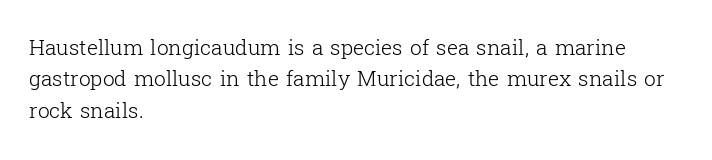
Each row of text sits above clean, open space. Italic? Not at all — the glyphs are vertical. Typeset ragged right — the left edge is the straight one. Each word holds together tightly as a unit, with standard inter-letter gaps. Interline gaps are of average width in this sample.
